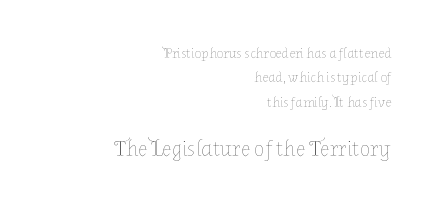
{"italic": "no", "bold": "no", "underline": "no", "align": "right", "line_spacing_ratio": 1.74, "letter_spacing": "normal", "letter_spacing_em": 0.0, "larger_block": "second", "size_ratio": 1.57, "glyph_px": 22}
